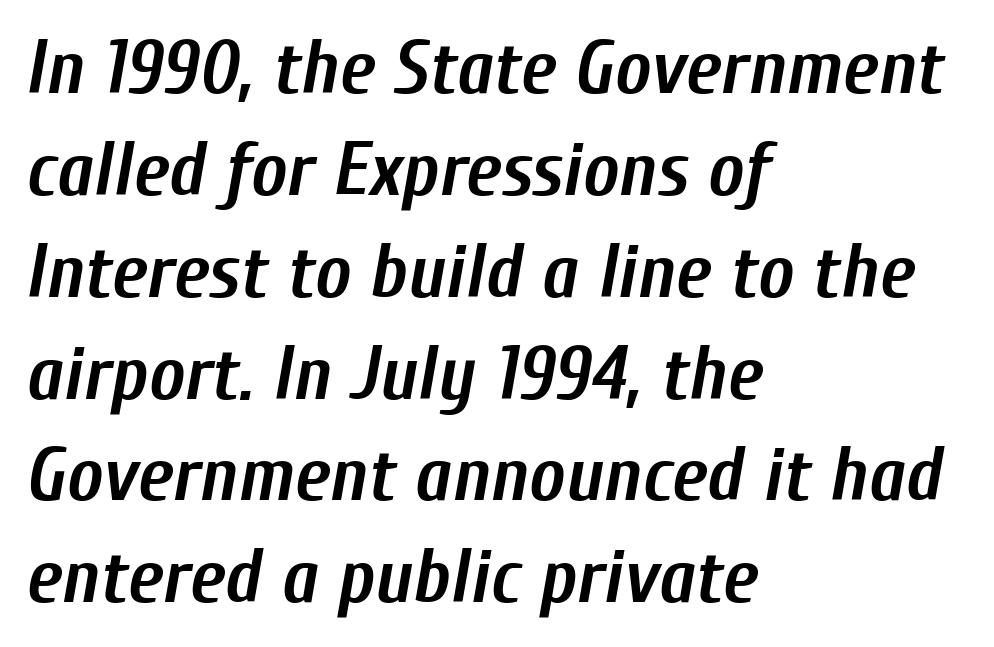
{"italic": "yes", "lean": "right", "slant_degrees": 10, "bold": "yes", "weight": "semibold", "width": "condensed", "stroke_contrast": "low", "x_height": "medium", "monospaced": "no", "underline": "no", "align": "left", "line_spacing": "normal", "line_spacing_ratio": 1.34, "letter_spacing": "normal", "letter_spacing_em": 0.0, "glyph_px": 76}
